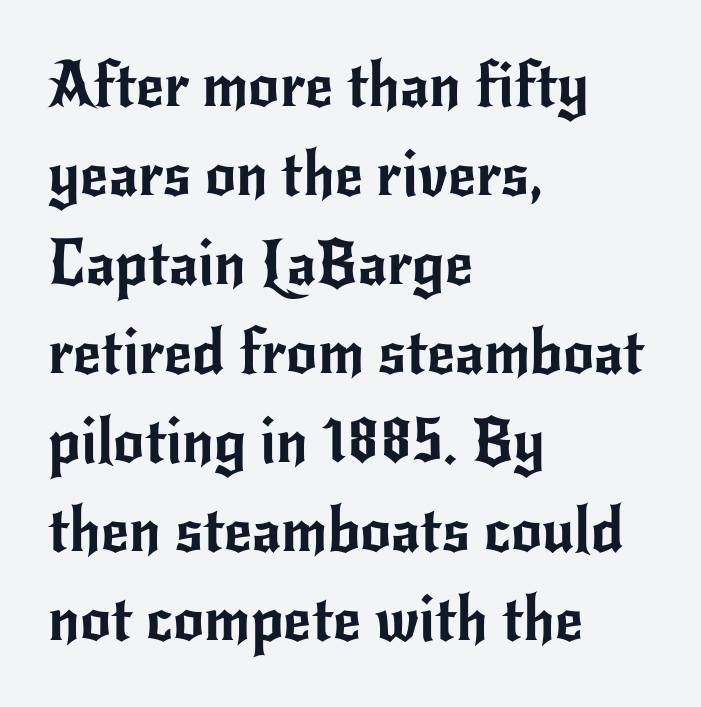
The image shows 61 px sans-serif type, upright; set left-aligned, normal line spacing (1.46x), normal letter spacing, not underlined; low stroke contrast and a small x-height.
